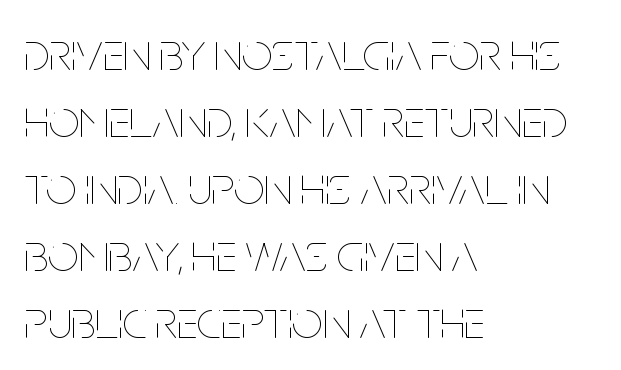
{"italic": "no", "bold": "no", "weight": "thin", "width": "condensed", "stroke_contrast": "low", "x_height": "large", "monospaced": "no", "underline": "no", "align": "left", "line_spacing_ratio": 1.24, "letter_spacing": "normal", "letter_spacing_em": 0.0, "glyph_px": 54}
